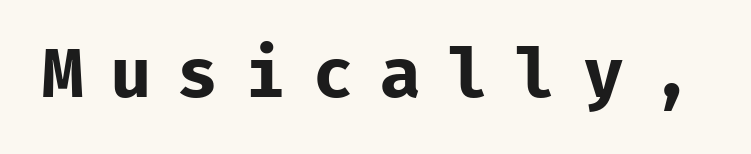
The image shows 69 px bold sans-serif type, upright, monospaced; set unusually wide letter spacing (+0.38 em), not underlined; low stroke contrast and a medium x-height.
